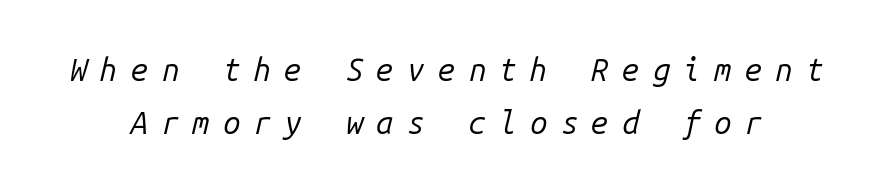
Italic? Definitely — the glyphs are oblique. Monospaced: the letters line up in strict vertical columns. Spacing between characters has been opened up far beyond the box default. Caption: face not bold, strokes unweighted. Descender tails drop into unmarked territory.
